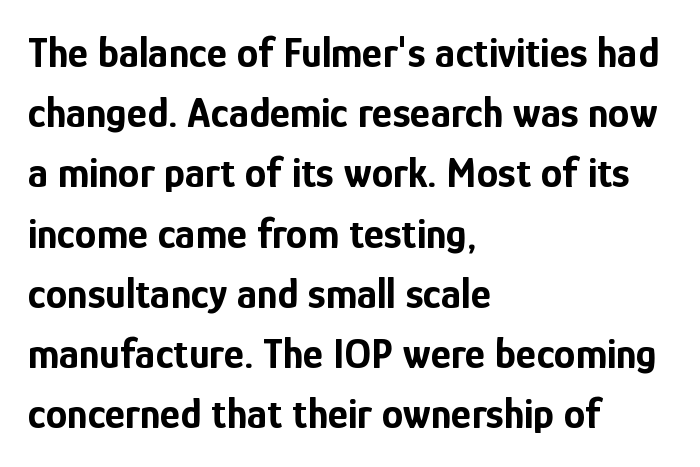
Q: Is the text bold? A: Yes.
Q: Is the text italic (slanted)? A: No, it is upright.
Q: Is the typeface a serif or a sans-serif typeface? A: Sans-serif.
Q: Is the text underlined? A: No.
Q: How is the paragraph aligned? A: Left-aligned.
Q: Is the spacing between letters normal or unusually wide? A: Normal.
Q: Is the spacing between lines tight, normal or loose? A: Normal.
Q: Width (condensed, normal, or wide)? A: Condensed.
Q: Stroke contrast? A: Low.
Q: x-height? A: Medium.
Q: Monospaced? A: No.
